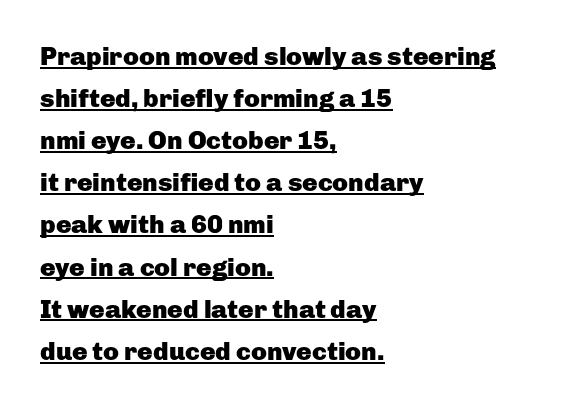
Strong, thick strokes mark this as bold type. Casual observation: everything's shoved over to the left. Glyph-to-glyph distance matches everyday printed text. Line spacing here is normal. You can tell it's not italic because the verticals are truly vertical.
